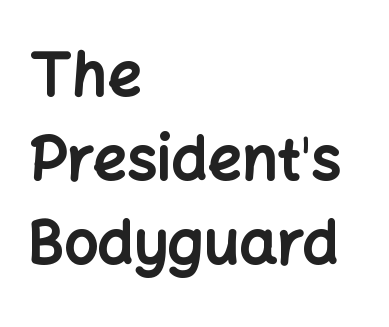
Think of a printed novel: that variable character pitch is what you see here. Horizontally, the lines are justified to the leading edge only. To sum up the face: it is a sans, with no serifs. The area under the type is left untouched.
